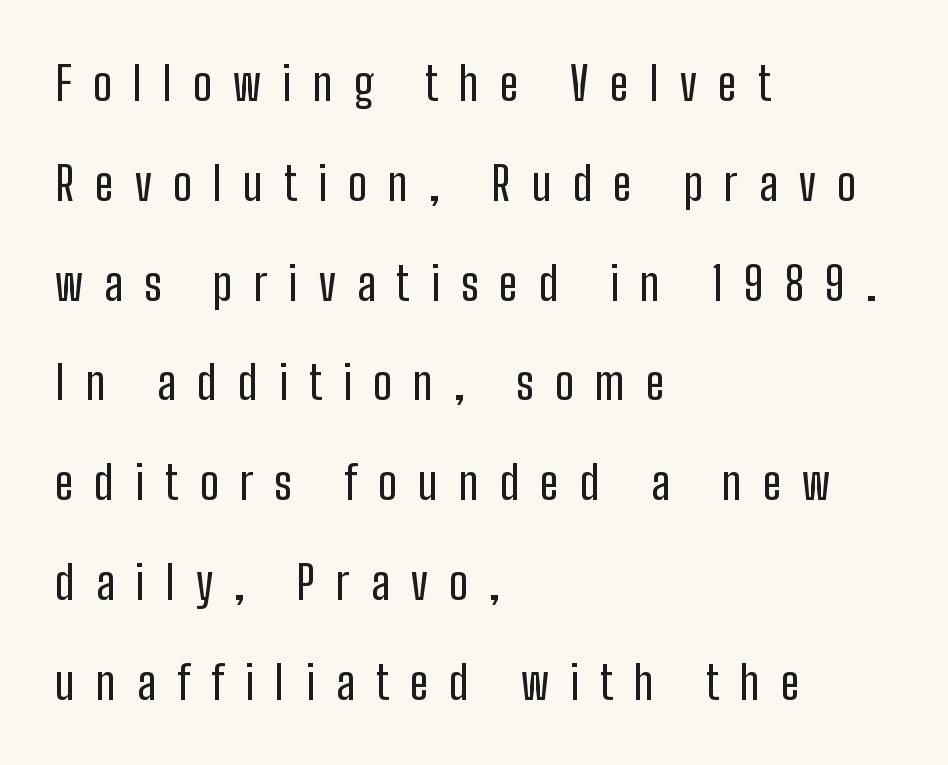
No feet cap the strokes, marking this as sans-serif type. Inter-character spacing is expanded well beyond the font's built-in metrics. The setting favours the left margin, as ordinary paragraphs usually do. What's the leading like? Stretched, with rows far apart. This sample has the flowing, uneven cadence of proportional lettering. These lines were composed using upright roman letters.
